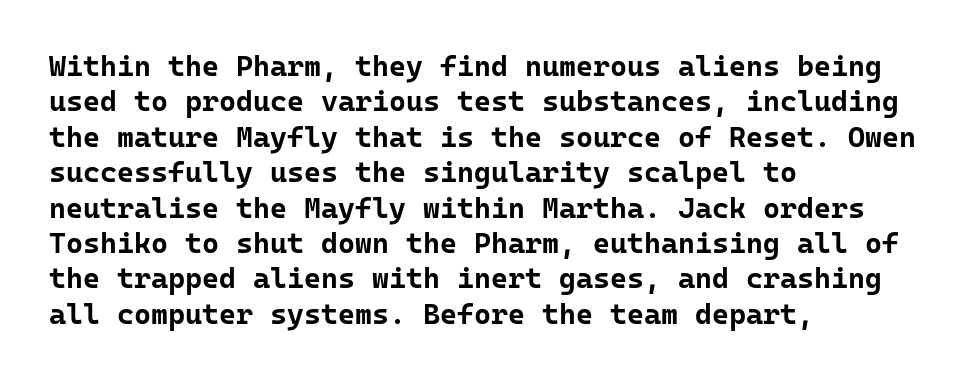
Only glyphs here, with clear space below each row. The text was rendered using a sans face with plain stroke endings. Spacing verdict: monospaced, one width for all characters. The strokes are fattened all the way to bold. The typesetter chose a ragged-right arrangement here. Spacing between characters is what you'd get straight out of the box.
